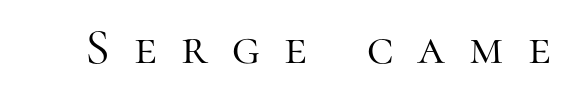
{"serif": "yes", "italic": "no", "bold": "no", "weight": "light", "width": "normal", "stroke_contrast": "high", "x_height": "medium", "monospaced": "no", "underline": "no", "letter_spacing": "wide", "letter_spacing_em": 0.48, "glyph_px": 50}
